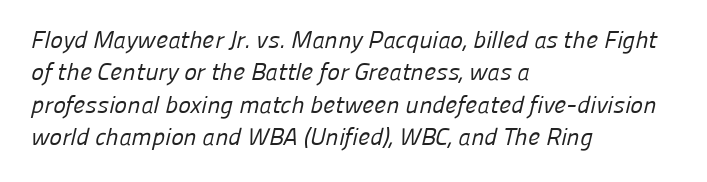
{"bold": "no", "underline": "no", "align": "left", "line_spacing": "normal", "line_spacing_ratio": 1.35, "letter_spacing": "normal", "letter_spacing_em": 0.0, "glyph_px": 24}
